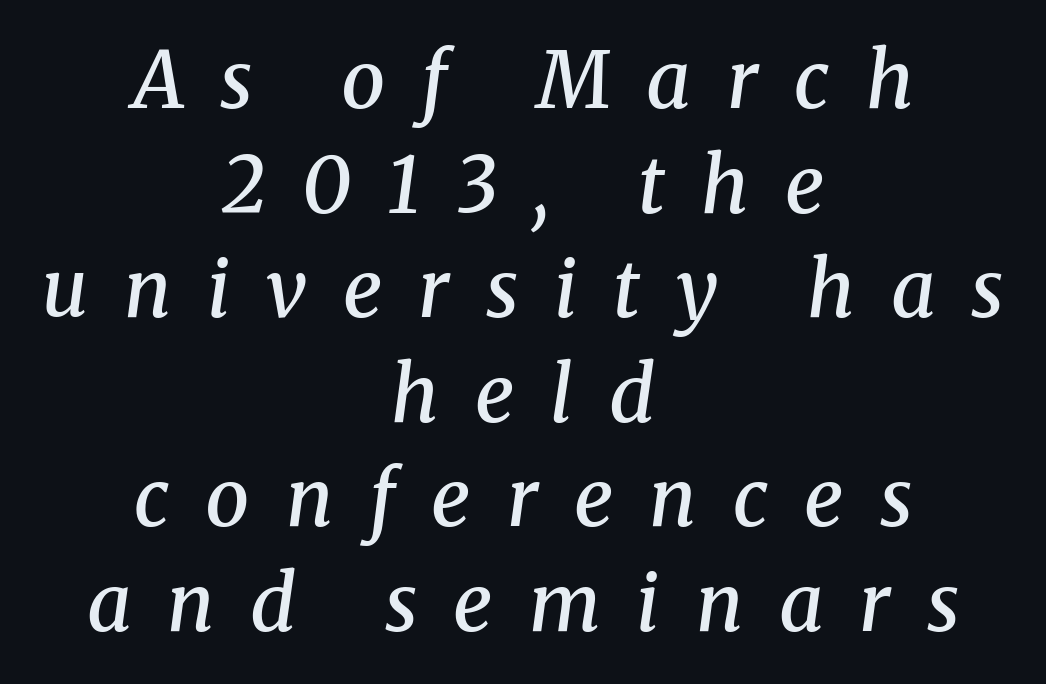
{"serif": "yes", "italic": "yes", "lean": "right", "slant_degrees": 8, "bold": "semi", "weight": "semibold", "width": "normal", "stroke_contrast": "medium", "x_height": "medium", "monospaced": "no", "underline": "no", "align": "center", "line_spacing": "normal", "line_spacing_ratio": 1.34, "letter_spacing": "wide", "letter_spacing_em": 0.46, "glyph_px": 78}
